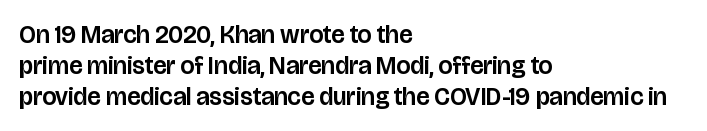
The image shows 25 px text type, upright; set left-aligned, line spacing 1.24x, normal letter spacing, not underlined.
